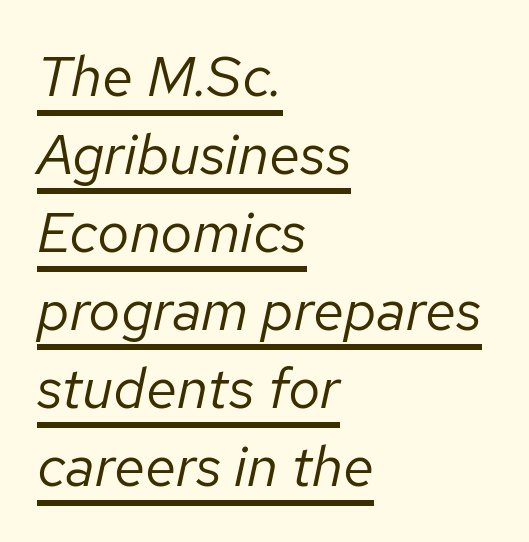
Compared with undecorated copy, this sample adds a rule below the words. This sample uses an oblique cut, with every glyph tilted off the vertical. Vertical stems look standard width or narrower in stroke. Character widths vary here, with narrow letters taking less room than wide ones.
